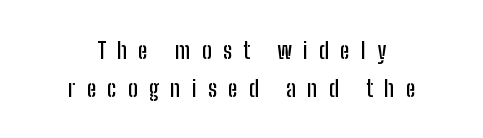
The image shows 23 px text type, upright; set centered, normal line spacing (1.65x), unusually wide letter spacing (+0.49 em), not underlined.
